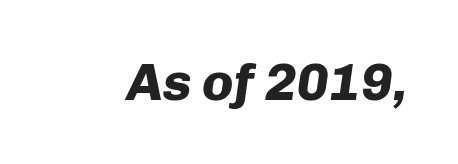
{"italic": "yes", "lean": "right", "slant_degrees": 8, "bold": "yes", "weight": "heavy", "width": "normal", "stroke_contrast": "low", "x_height": "medium", "monospaced": "no", "underline": "no", "letter_spacing": "normal", "letter_spacing_em": 0.0, "glyph_px": 52}
